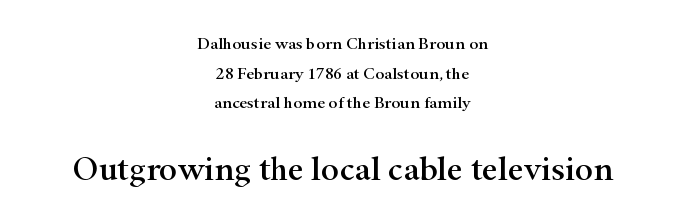
Little horizontal feet cap the strokes, marking this as serif type. If you folded the block vertically in half, each line would mirror itself in length. Anything drawn beneath the words? Only blank space. A student would notice the bottom passage is typeset larger than what precedes it. Note the varied advance widths — an 'i' is clearly narrower than an 'm'.
